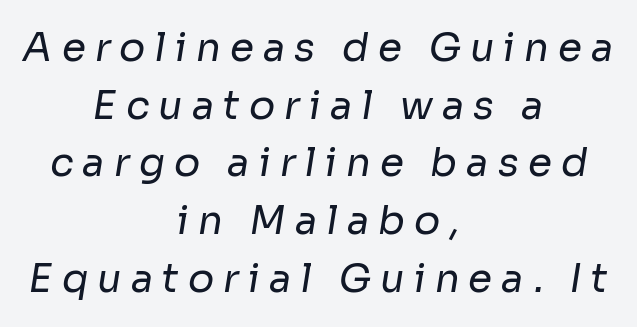
The rendering uses natural spacing where letterforms have individual widths. Underlining? Definitely not there. The letterforms sit at book weight or below. The whitespace from short lines is split evenly between both sides. Observe the wide spacing: letters keep a clear distance from each other. Line spacing here is normal.
